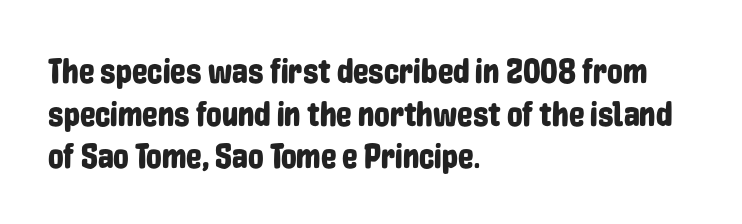
Q: Is the text italic (slanted)? A: No, it is upright.
Q: Is the typeface a serif or a sans-serif typeface? A: Sans-serif.
Q: Is the text underlined? A: No.
Q: How is the paragraph aligned? A: Left-aligned.
Q: Is the spacing between letters normal or unusually wide? A: Normal.
Q: Width (condensed, normal, or wide)? A: Condensed.
Q: Stroke contrast? A: Low.
Q: x-height? A: Medium.
Q: Monospaced? A: No.
